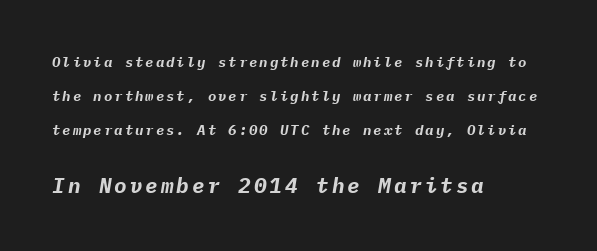
{"italic": "yes", "lean": "right", "slant_degrees": 9, "bold": "yes", "underline": "no", "align": "left", "line_spacing": "loose", "line_spacing_ratio": 2.43, "larger_block": "second", "size_ratio": 1.5, "glyph_px": 21}
